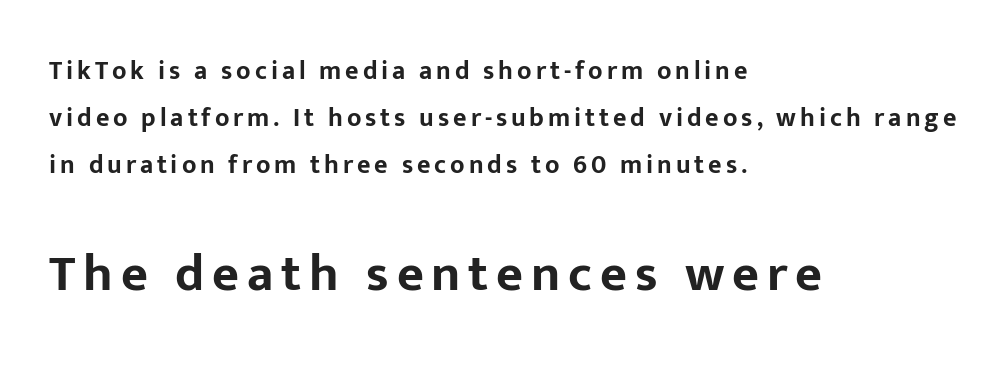
{"serif": "no", "italic": "no", "bold": "yes", "weight": "bold", "width": "normal", "stroke_contrast": "low", "x_height": "medium", "monospaced": "no", "underline": "no", "align": "left", "line_spacing_ratio": 1.8, "larger_block": "second", "size_ratio": 2.0, "glyph_px": 52}
